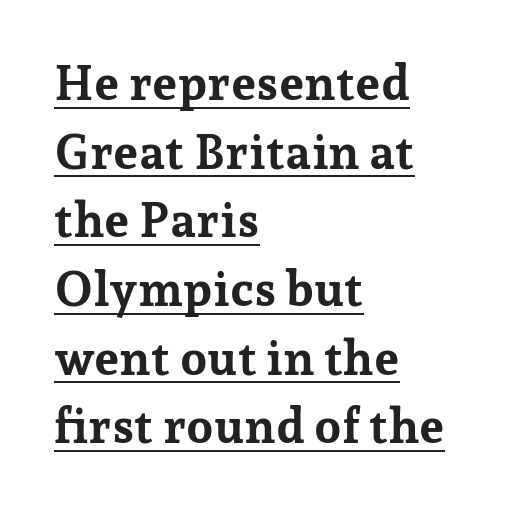
The image shows 48 px bold serif type, upright; set left-aligned, normal line spacing (1.43x), normal letter spacing, underlined; low stroke contrast and a medium x-height.
